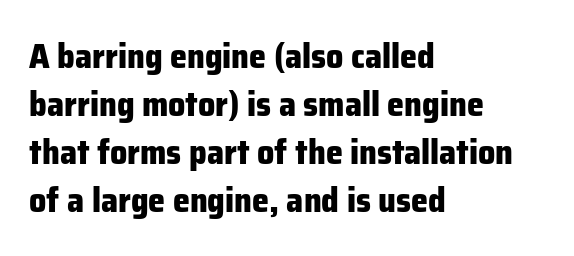
This rendering uses left alignment, leaving the right contour irregular. A full-strength bold gives these letters their thick strokes. The axis of the letterforms is exactly vertical. A typesetter would call this proportional, since set widths differ per character. Nothing sits at the stroke ends, so this counts as sans-serif.
